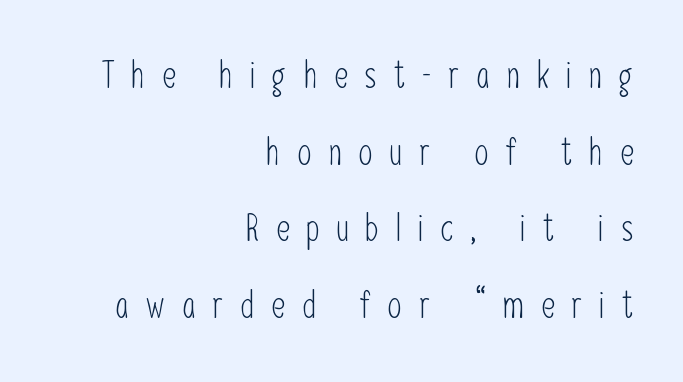
{"serif": "no", "italic": "no", "bold": "no", "weight": "light", "width": "condensed", "stroke_contrast": "low", "x_height": "medium", "monospaced": "no", "underline": "no", "align": "right", "line_spacing": "loose", "line_spacing_ratio": 2.07, "letter_spacing": "wide", "letter_spacing_em": 0.46, "glyph_px": 37}
